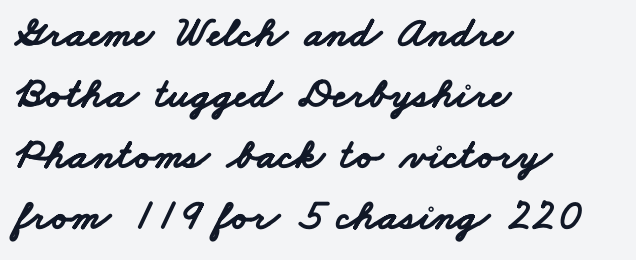
The image shows 43 px bold, wide sans-serif type; set left-aligned, normal line spacing (1.42x), normal letter spacing, not underlined; low stroke contrast and a small x-height.
